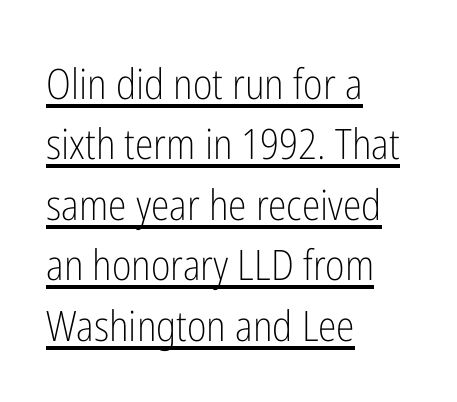
Teacher's note: observe the even left margin — that is flush-left alignment. The rendering uses natural spacing where letterforms have individual widths. The axis of the letterforms is exactly vertical. One glance says typical: line gaps are just what's usual.
